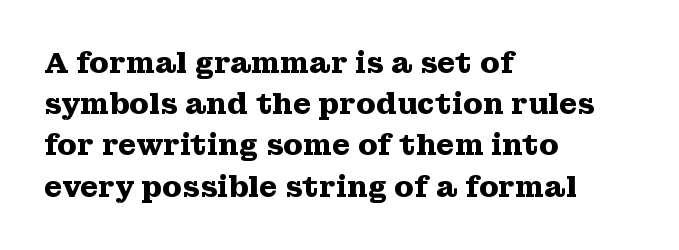
Q: Is the text bold? A: Yes.
Q: Is the text italic (slanted)? A: No, it is upright.
Q: Is the typeface a serif or a sans-serif typeface? A: Serif.
Q: Is the text underlined? A: No.
Q: How is the paragraph aligned? A: Left-aligned.
Q: Is the spacing between letters normal or unusually wide? A: Normal.
Q: Is the spacing between lines tight, normal or loose? A: Normal.
Q: Width (condensed, normal, or wide)? A: Wide.
Q: Stroke contrast? A: Medium.
Q: x-height? A: Medium.
Q: Monospaced? A: No.
